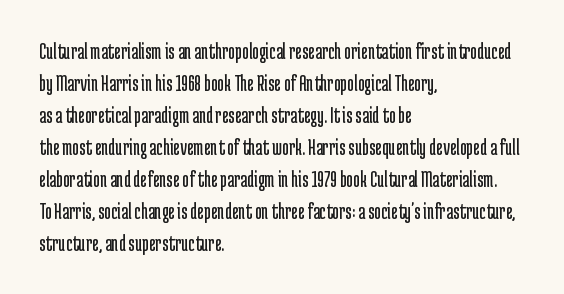
{"italic": "no", "bold": "no", "underline": "no", "align": "left", "line_spacing": "normal", "line_spacing_ratio": 1.39, "letter_spacing": "normal", "letter_spacing_em": 0.0, "glyph_px": 23}
